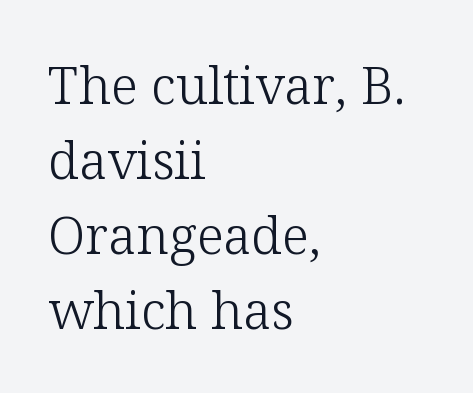
Q: Is the text bold? A: No.
Q: Is the text italic (slanted)? A: No, it is upright.
Q: Is the typeface a serif or a sans-serif typeface? A: Serif.
Q: Is the text underlined? A: No.
Q: How is the paragraph aligned? A: Left-aligned.
Q: Is the spacing between letters normal or unusually wide? A: Normal.
Q: Is the spacing between lines tight, normal or loose? A: Normal.
Q: Width (condensed, normal, or wide)? A: Normal.
Q: Stroke contrast? A: Low.
Q: x-height? A: Medium.
Q: Monospaced? A: No.
